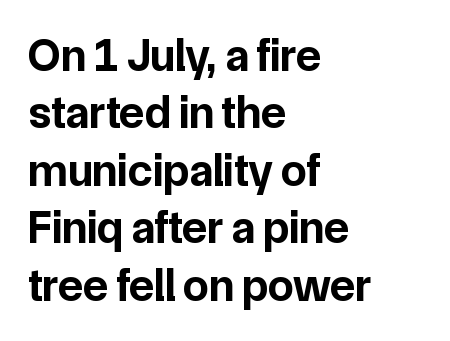
The image shows 46 px bold sans-serif type, upright; set left-aligned, normal line spacing (1.25x), normal letter spacing, not underlined; low stroke contrast and a medium x-height.
